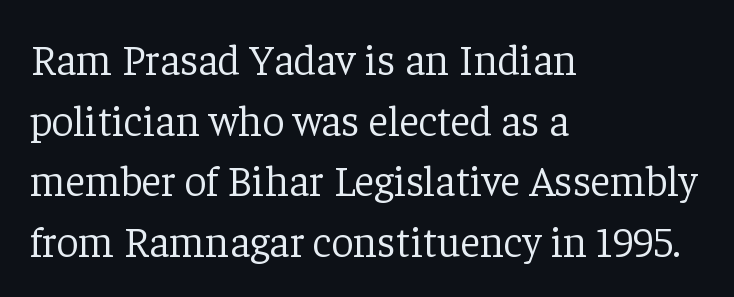
The string is rendered with underlining switched off. Stem width sits at or under what a default text font uses. When letters stand straight like this, we call the style roman or upright. Look at the bottom of the vertical strokes: they flare into serifs here. Vertically, the passage feels balanced, rows spaced as you'd expect.
